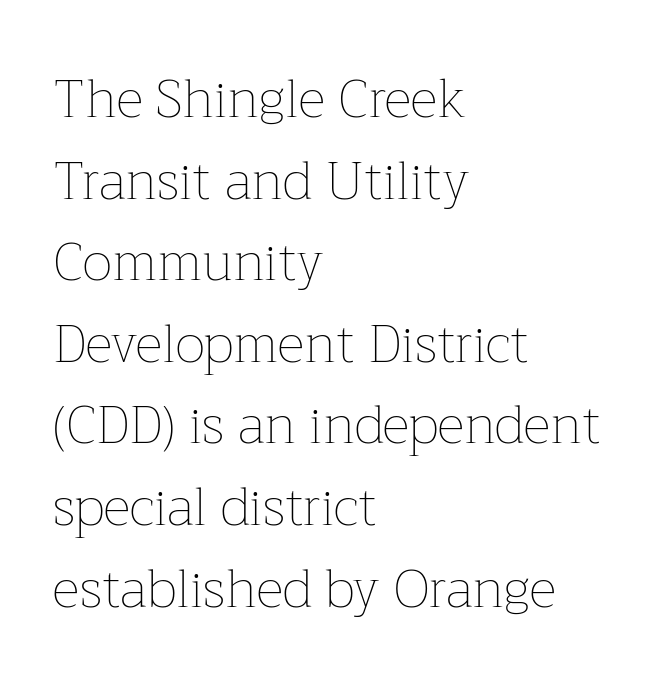
Q: Is the text bold? A: No.
Q: Is the text italic (slanted)? A: No, it is upright.
Q: Is the text underlined? A: No.
Q: How is the paragraph aligned? A: Left-aligned.
Q: Is the spacing between letters normal or unusually wide? A: Normal.
Q: Is the spacing between lines tight, normal or loose? A: Normal.
Q: Width (condensed, normal, or wide)? A: Normal.
Q: Stroke contrast? A: Low.
Q: x-height? A: Medium.
Q: Monospaced? A: No.
